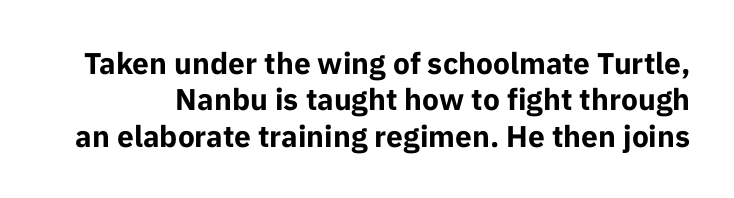
These lines are rendered in a variable-pitch font. A typesetter would mark this as roman, not italic. The type is set solid horizontally, with unmodified tracking. Rule under the text: the space is simply empty.
